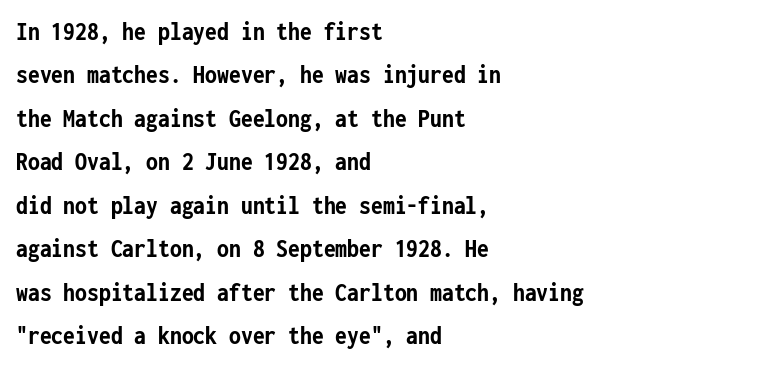
The letters stand upright; this is a roman face. The space between consecutive lines is moderate. The rendering anchors every line to the left-hand side. A dark, heavy texture on the line: the type is bold.
